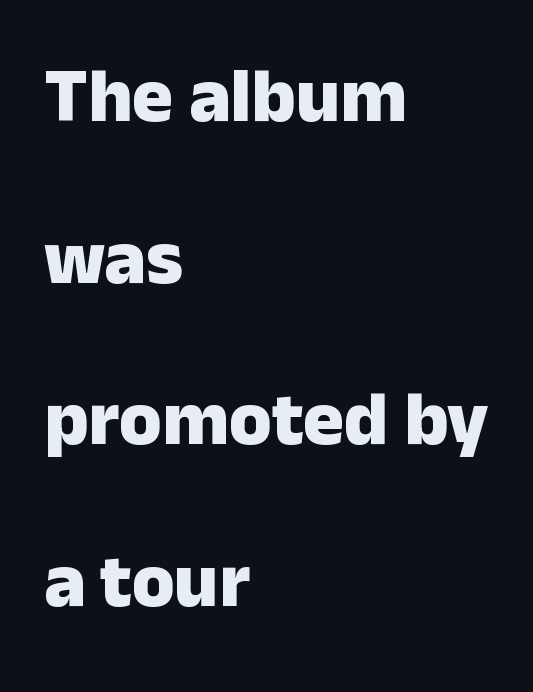
The image shows 77 px heavy sans-serif type, upright; set left-aligned, loose line spacing (2.1x), normal letter spacing, not underlined; low stroke contrast and a medium x-height.
